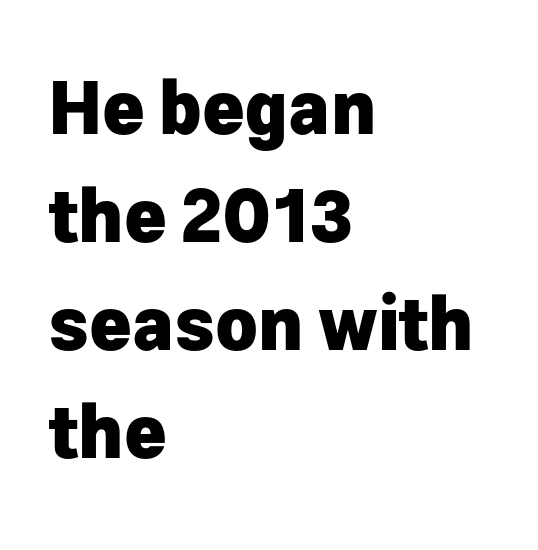
Proportional: the letters do not fall into vertical columns. The leading is moderate, giving the passage an even texture. The horizontal fit of the characters is conventional and even. These lines were composed using upright roman letters.
